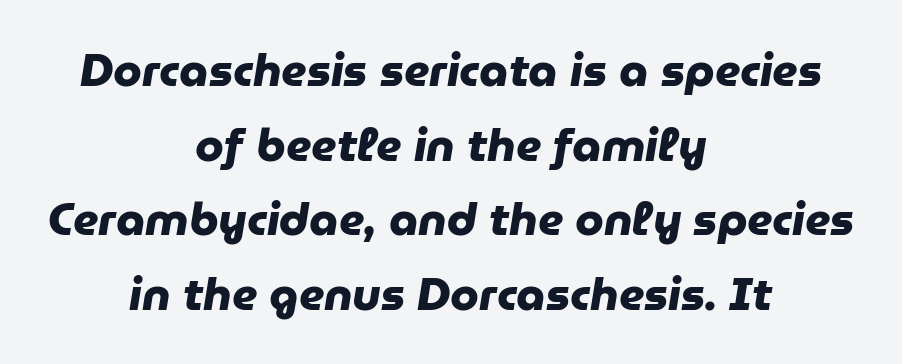
The image shows 46 px heavy sans-serif type; set centered, normal line spacing (1.62x), normal letter spacing, not underlined; low stroke contrast and a medium x-height.
